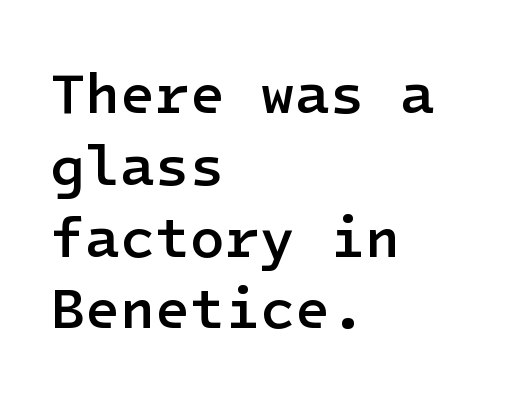
The image shows 57 px semibold sans-serif type, upright; set left-aligned, normal line spacing (1.26x), normal letter spacing, not underlined; low stroke contrast and a medium x-height.
